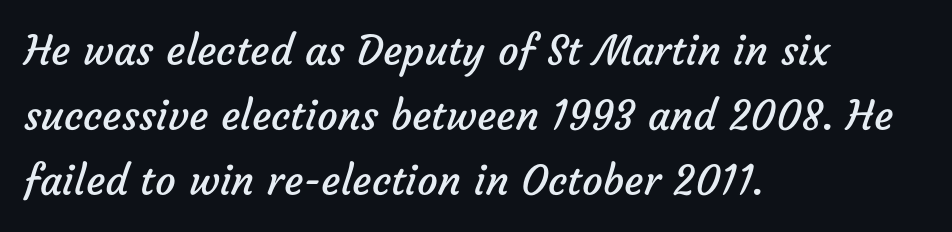
Only glyphs here, with clear space below each row. Each new line begins a customary step beneath the previous one. This rendering employs a face without finishing strokes, i.e., a sans-serif. Reading down the block, your eye returns to a fixed left position each line.
